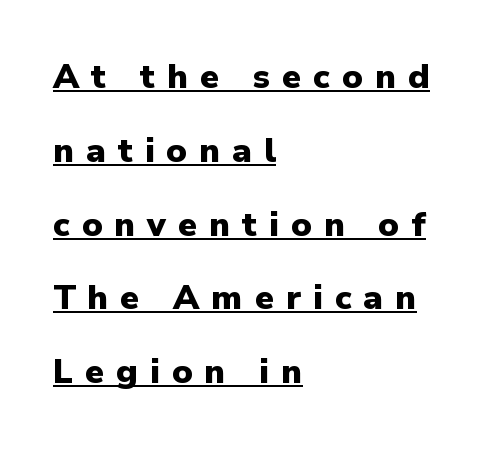
Short and long lines alike share a common starting point at left. The sample has been set heavy, in full bold. Grotesque or geometric, the face here clearly has no serifs. Short note: letters widely spaced.
